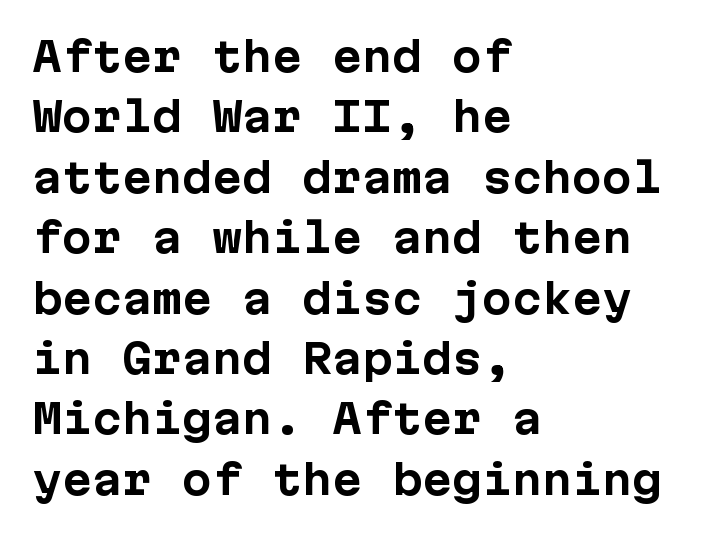
No feet cap the strokes, marking this as sans-serif type. The paragraph has a hard left edge and a soft right edge. Reading down the column, the eye jumps a familiar distance to each next line. The gap between lines stays unmarked. Thick stems and heavy bowls — unmistakably bold.
